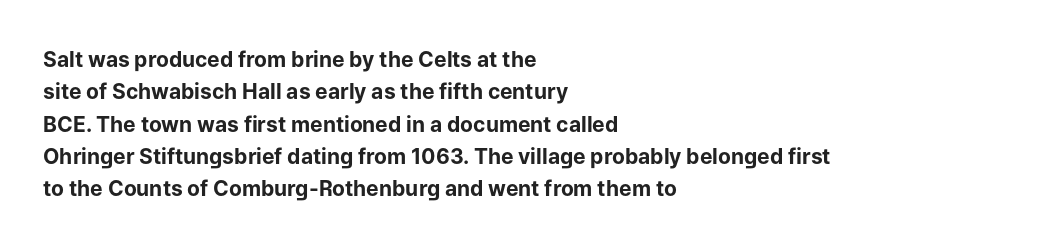
Unlike italic type, these characters show no tilt at all. Line starts are locked; line ends wander. Characters follow at the spacing the type designer built in. On the weight axis this lands at bold, roughly 700. The passage shown is not underscored anywhere.
